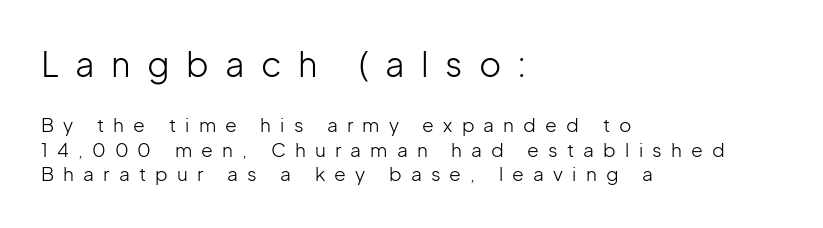
Are there feet on the stems? There aren't — it's a sans. The strip under each line holds only bare page. Baseline-to-baseline distance is the conventional proportion of letter height. These lines are set flush left with a ragged right edge.
